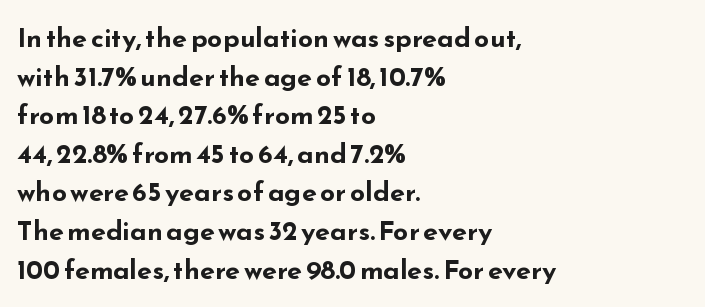
The image shows 27 px bold type, upright; set left-aligned, normal line spacing (1.43x), normal letter spacing, not underlined.
